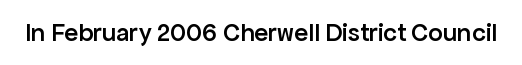
Ascenders rise straight up at ninety degrees. The typesetting leans somewhat heavy: a semibold. Observe the ordinary spacing: letters are neighbours, not strangers. Only glyphs here, with clear space below each row.
